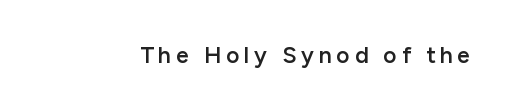
Is there any slant? The stems are plumb. This sample uses expanded letter spacing, leaving extra air between glyphs. This is moderately heavy type, rendered in semibold. A clean baseline with only descenders dipping below it.
